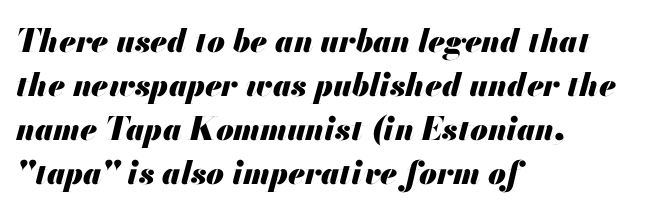
The image shows 32 px heavy type, italic (leaning right); set left-aligned, normal line spacing (1.38x), normal letter spacing, not underlined; medium stroke contrast and a small x-height.
